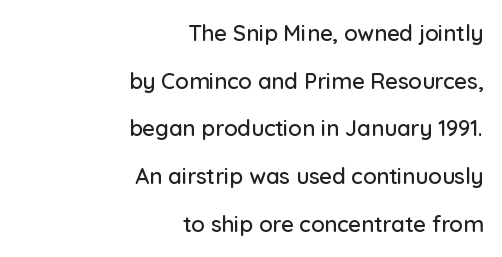
The image shows 22 px text type, upright; set right-aligned, loose line spacing (2.17x), normal letter spacing, not underlined.
